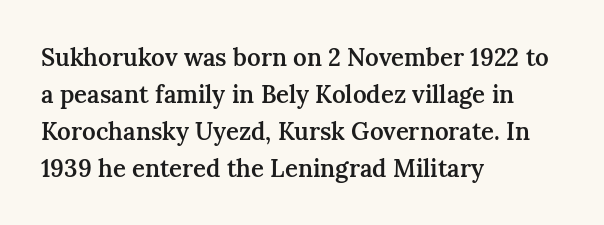
The image shows 24 px text type, upright; set left-aligned, normal line spacing (1.54x), normal letter spacing, not underlined.
